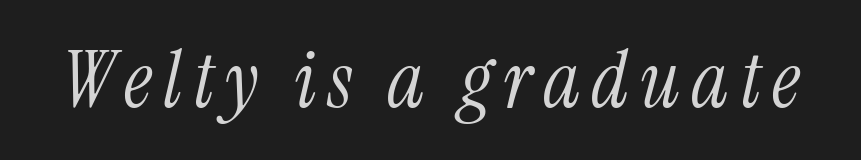
Q: Is the text bold? A: No.
Q: Is the text italic (slanted)? A: Yes, it leans right by about 13 degrees.
Q: Is the typeface a serif or a sans-serif typeface? A: Serif.
Q: Is the text underlined? A: No.
Q: Width (condensed, normal, or wide)? A: Condensed.
Q: Stroke contrast? A: Medium.
Q: x-height? A: Medium.
Q: Monospaced? A: No.
